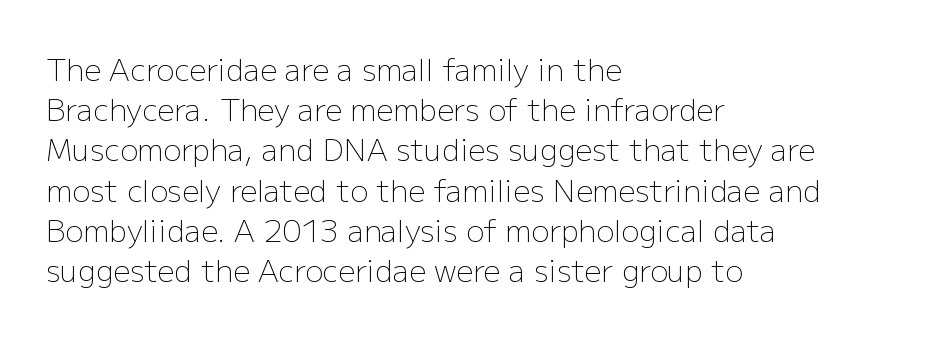
Q: Is the text bold? A: No.
Q: Is the text italic (slanted)? A: No, it is upright.
Q: Is the typeface a serif or a sans-serif typeface? A: Sans-serif.
Q: Is the text underlined? A: No.
Q: How is the paragraph aligned? A: Left-aligned.
Q: Is the spacing between letters normal or unusually wide? A: Normal.
Q: Is the spacing between lines tight, normal or loose? A: Normal.
Q: Width (condensed, normal, or wide)? A: Normal.
Q: Stroke contrast? A: Low.
Q: x-height? A: Medium.
Q: Monospaced? A: No.
